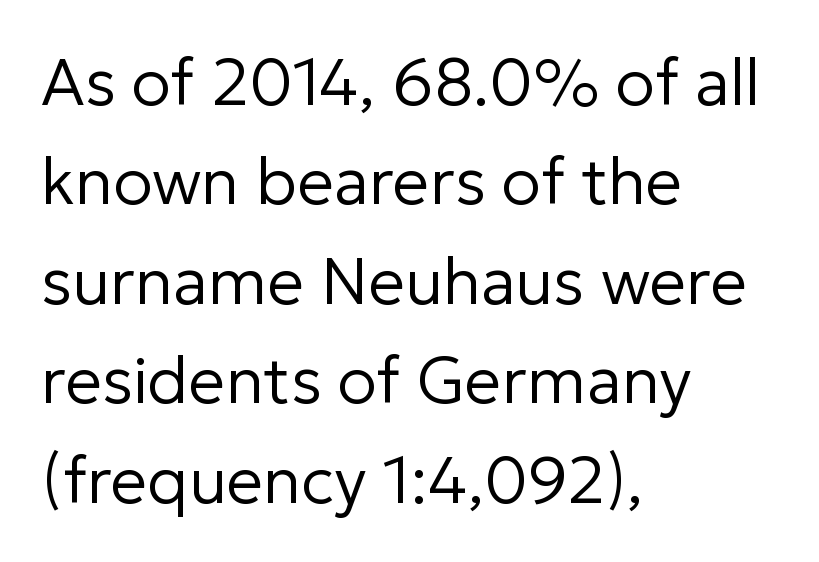
The cut favours lightness, reaching ordinary text weight at its darkest. These lines are set flush left with a ragged right edge. The typeface chosen for these lines omits serifs. The type is set solid horizontally, with unmodified tracking.
